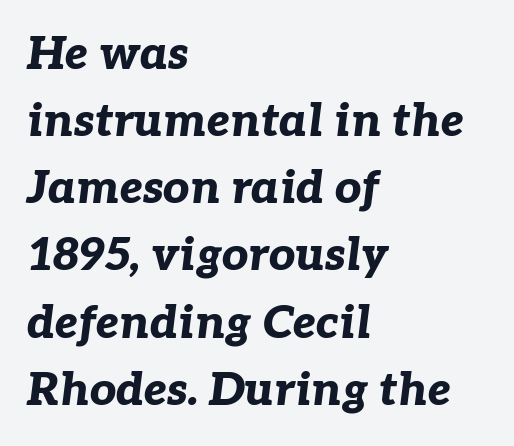
Q: Is the text bold? A: Yes.
Q: Is the text italic (slanted)? A: Yes, it leans right by about 7 degrees.
Q: Is the text underlined? A: No.
Q: How is the paragraph aligned? A: Left-aligned.
Q: Is the spacing between letters normal or unusually wide? A: Normal.
Q: Is the spacing between lines tight, normal or loose? A: Normal.
Q: Width (condensed, normal, or wide)? A: Normal.
Q: Stroke contrast? A: Low.
Q: x-height? A: Medium.
Q: Monospaced? A: No.
